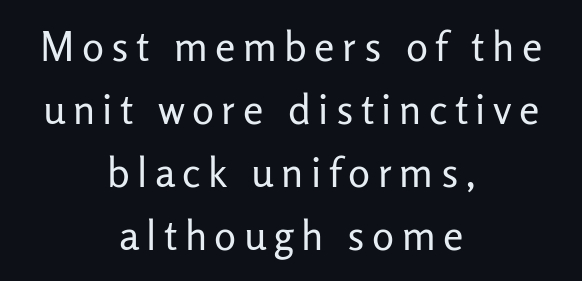
{"serif": "no", "italic": "no", "bold": "no", "weight": "regular", "width": "normal", "stroke_contrast": "low", "x_height": "medium", "monospaced": "no", "underline": "no", "align": "center", "line_spacing": "normal", "line_spacing_ratio": 1.54, "glyph_px": 41}
